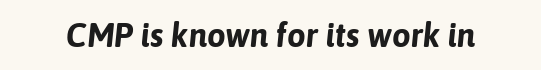
Slant detected: the letters are inclined. The passage shown has conventional tracking throughout. Plenty of ink on the page — the face is bold. Decoration check: the copy has no underline. Think of a printed novel: that variable character pitch is what you see here.
